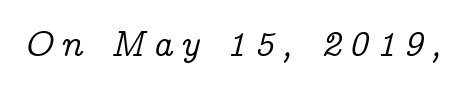
The image shows 36 px serif type, italic (leaning right); set unusually wide letter spacing (+0.21 em), not underlined; low stroke contrast and a medium x-height.
